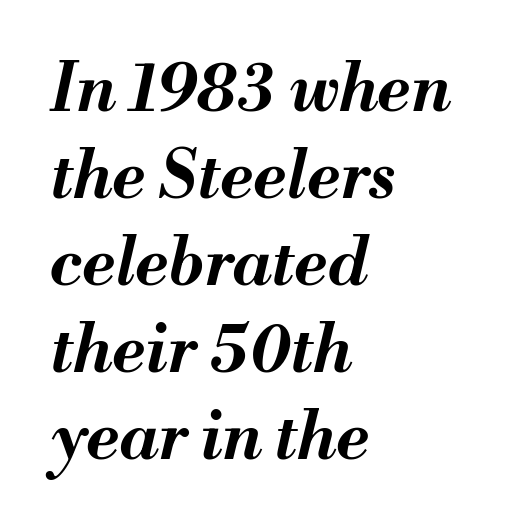
Q: Is the text bold? A: Yes.
Q: Is the text italic (slanted)? A: Yes, it leans right by about 13 degrees.
Q: Is the text underlined? A: No.
Q: How is the paragraph aligned? A: Left-aligned.
Q: Is the spacing between letters normal or unusually wide? A: Normal.
Q: Is the spacing between lines tight, normal or loose? A: Normal.
Q: Width (condensed, normal, or wide)? A: Normal.
Q: Stroke contrast? A: Medium.
Q: x-height? A: Small.
Q: Monospaced? A: No.
